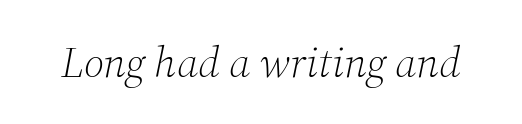
Character widths vary here, with narrow letters taking less room than wide ones. Caption: face not bold, strokes unweighted. Unlike a clean sans, this face finishes its strokes with serifs. Check the space under the baseline: it is left empty.
